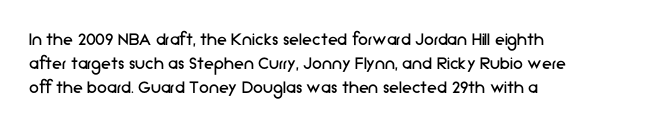
The image shows 20 px text type, upright; set left-aligned, line spacing 1.21x, normal letter spacing, not underlined.
